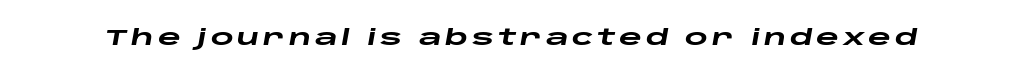
Q: Is the text bold? A: Yes.
Q: Is the text italic (slanted)? A: Yes, it leans right by about 10 degrees.
Q: Is the text underlined? A: No.
